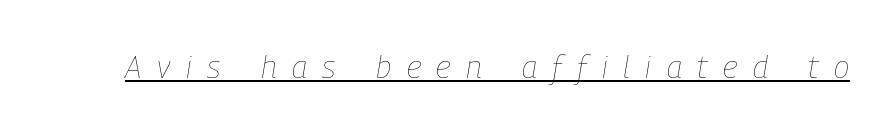
Q: Is the text bold? A: No.
Q: Is the text italic (slanted)? A: Yes, it leans right by about 9 degrees.
Q: Is the text underlined? A: Yes.
Q: Is the spacing between letters normal or unusually wide? A: Unusually wide.
Q: Width (condensed, normal, or wide)? A: Condensed.
Q: Stroke contrast? A: Low.
Q: x-height? A: Medium.
Q: Monospaced? A: No.
